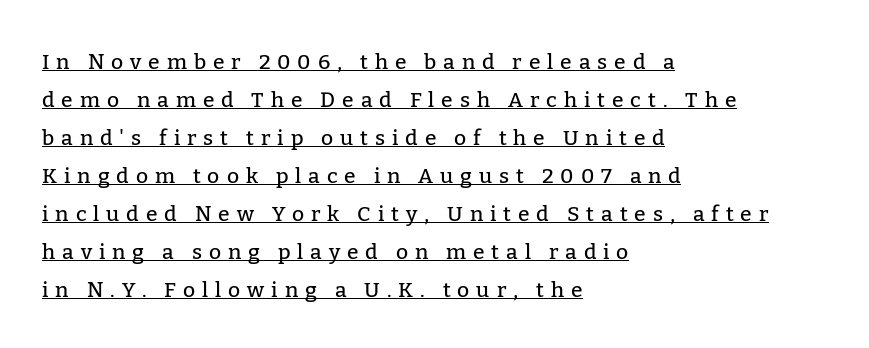
Q: Is the text italic (slanted)? A: No, it is upright.
Q: Is the text underlined? A: Yes.
Q: How is the paragraph aligned? A: Left-aligned.
Q: Is the spacing between letters normal or unusually wide? A: Unusually wide.
